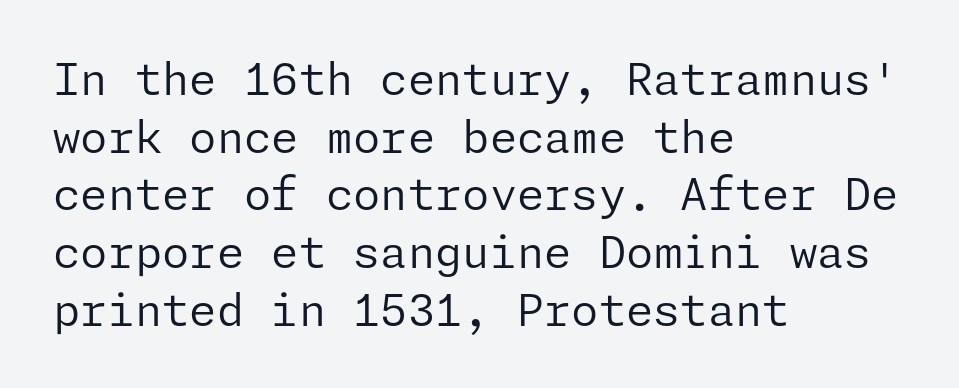
{"serif": "no", "italic": "no", "bold": "no", "weight": "regular", "width": "normal", "stroke_contrast": "low", "x_height": "medium", "underline": "no", "align": "left", "line_spacing": "normal", "line_spacing_ratio": 1.31, "letter_spacing": "normal", "letter_spacing_em": 0.0, "glyph_px": 44}
